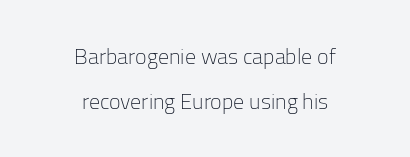
Every character sits straight up, as roman type does. Alignment: centered. Nothing heavy about these letters — not bold at all. Lines of text with bare space underneath. What's the leading like? Stretched, with rows far apart. Inter-character spacing is left at the font's built-in metrics.
